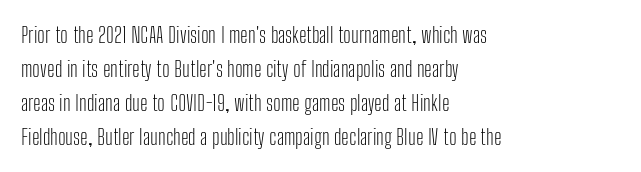
Q: Is the text bold? A: No.
Q: Is the text italic (slanted)? A: No, it is upright.
Q: Is the text underlined? A: No.
Q: How is the paragraph aligned? A: Left-aligned.
Q: Is the spacing between letters normal or unusually wide? A: Normal.
Q: Is the spacing between lines tight, normal or loose? A: Normal.
